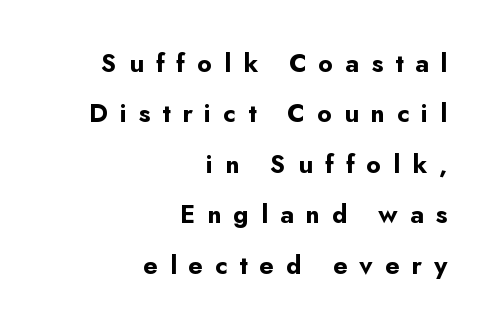
Q: Is the text bold? A: Yes.
Q: Is the text italic (slanted)? A: No, it is upright.
Q: Is the text underlined? A: No.
Q: How is the paragraph aligned? A: Right-aligned.
Q: Is the spacing between letters normal or unusually wide? A: Unusually wide.
Q: Is the spacing between lines tight, normal or loose? A: Loose.
